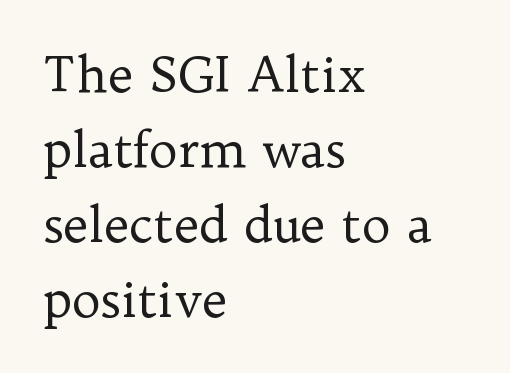
The image shows 49 px regular-weight serif type, upright; set left-aligned, normal line spacing (1.53x), normal letter spacing, not underlined; low stroke contrast and a medium x-height.
